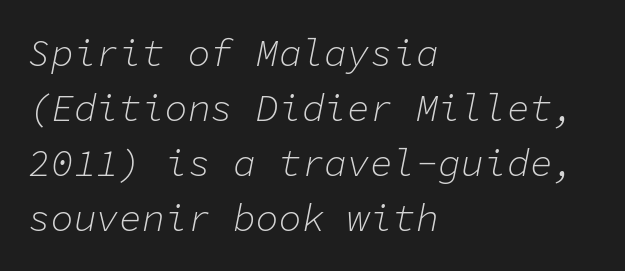
Q: Is the text bold? A: No.
Q: Is the text italic (slanted)? A: Yes, it leans right by about 11 degrees.
Q: Is the text underlined? A: No.
Q: How is the paragraph aligned? A: Left-aligned.
Q: Is the spacing between letters normal or unusually wide? A: Normal.
Q: Is the spacing between lines tight, normal or loose? A: Normal.
Q: Width (condensed, normal, or wide)? A: Normal.
Q: Stroke contrast? A: Low.
Q: x-height? A: Medium.
Q: Monospaced? A: Yes.
